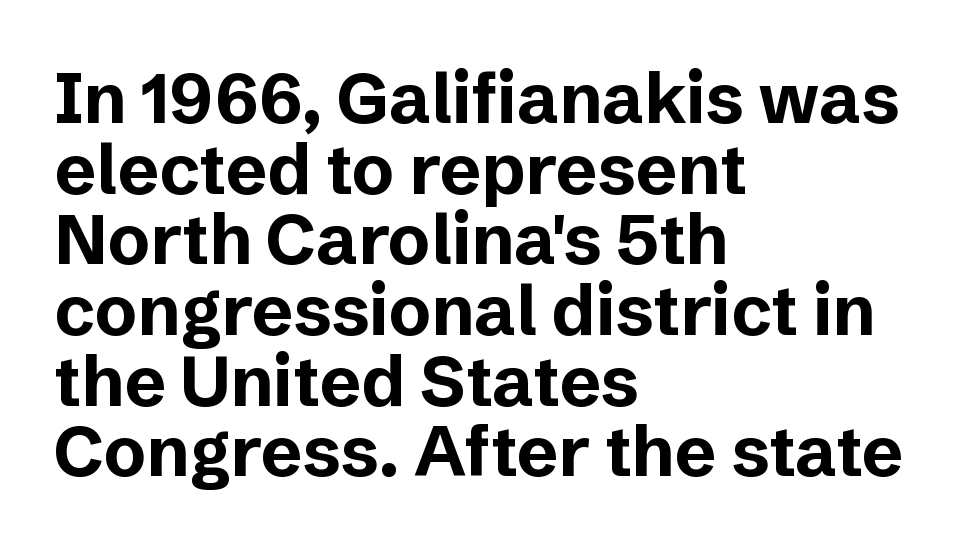
Q: Is the text bold? A: Yes.
Q: Is the text italic (slanted)? A: No, it is upright.
Q: Is the typeface a serif or a sans-serif typeface? A: Sans-serif.
Q: Is the text underlined? A: No.
Q: How is the paragraph aligned? A: Left-aligned.
Q: Is the spacing between letters normal or unusually wide? A: Normal.
Q: Is the spacing between lines tight, normal or loose? A: Tight.
Q: Width (condensed, normal, or wide)? A: Normal.
Q: Stroke contrast? A: Low.
Q: x-height? A: Medium.
Q: Monospaced? A: No.
